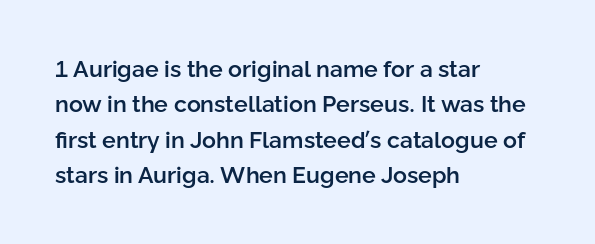
The image shows 23 px text type, upright; set left-aligned, normal line spacing (1.54x), normal letter spacing, not underlined.
